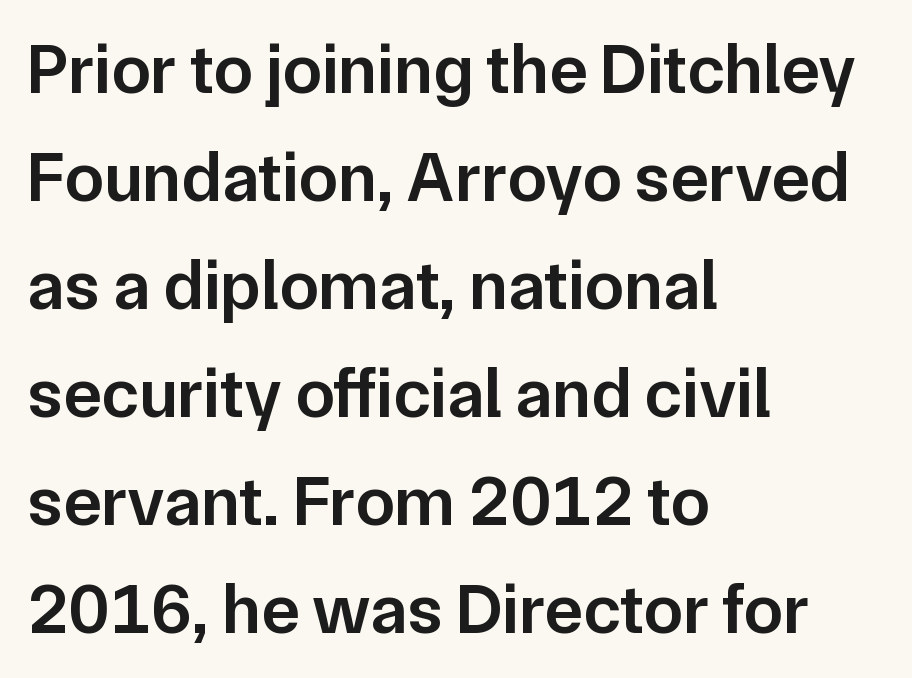
The image shows 71 px semibold sans-serif type, upright; set left-aligned, normal line spacing (1.52x), normal letter spacing, not underlined; low stroke contrast and a medium x-height.
